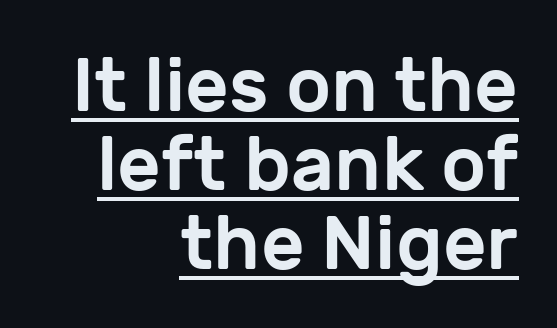
Is the block centered? No — it sits flush against the right margin. When letters stand straight like this, we call the style roman or upright. Is there much room between lines? No — they nearly touch. Nope, no serifs anywhere on these letters.
